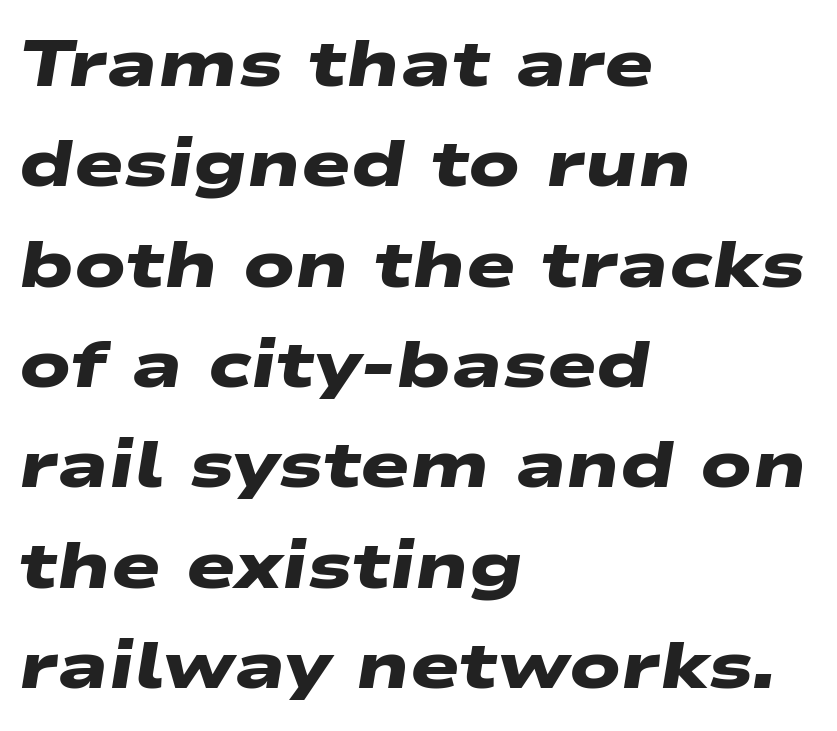
Q: Is the text bold? A: Yes.
Q: Is the typeface a serif or a sans-serif typeface? A: Sans-serif.
Q: Is the text underlined? A: No.
Q: How is the paragraph aligned? A: Left-aligned.
Q: Is the spacing between letters normal or unusually wide? A: Normal.
Q: Is the spacing between lines tight, normal or loose? A: Normal.
Q: Width (condensed, normal, or wide)? A: Wide.
Q: Stroke contrast? A: Low.
Q: x-height? A: Medium.
Q: Monospaced? A: No.
